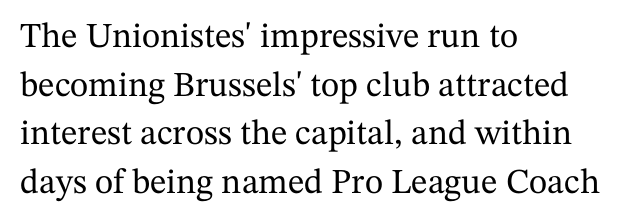
{"serif": "yes", "italic": "no", "width": "normal", "stroke_contrast": "medium", "x_height": "medium", "monospaced": "no", "underline": "no", "align": "left", "line_spacing": "normal", "line_spacing_ratio": 1.39, "letter_spacing": "normal", "letter_spacing_em": 0.0, "glyph_px": 35}
